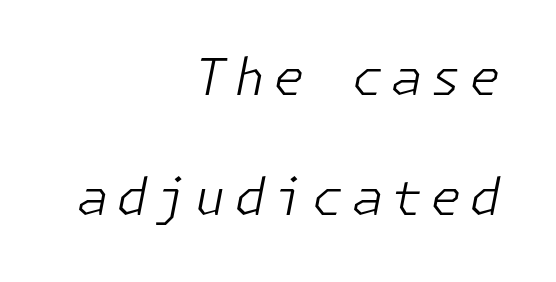
The image shows 51 px light type, italic (leaning right); set right-aligned, loose line spacing (2.35x), not underlined; low stroke contrast and a medium x-height.
